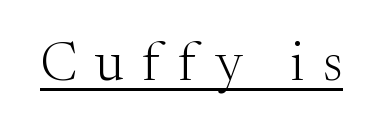
The image shows 54 px light serif type, upright; set unusually wide letter spacing (+0.34 em), underlined; medium stroke contrast and a medium x-height.
